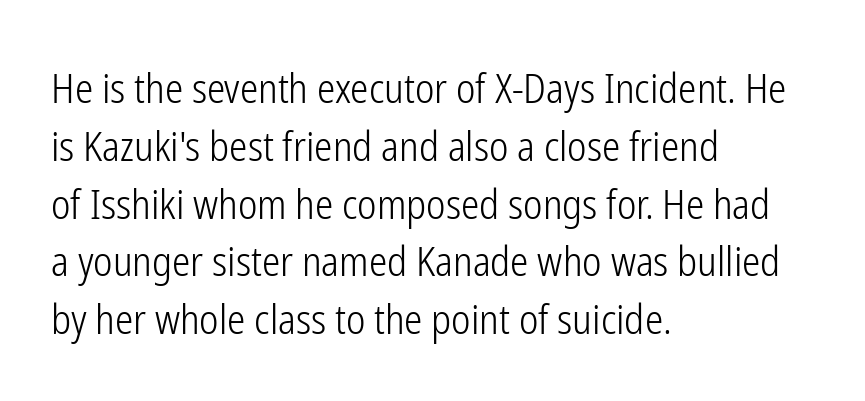
The image shows 41 px light, condensed sans-serif type, upright; set left-aligned, normal line spacing (1.41x), normal letter spacing, not underlined; low stroke contrast and a medium x-height.
